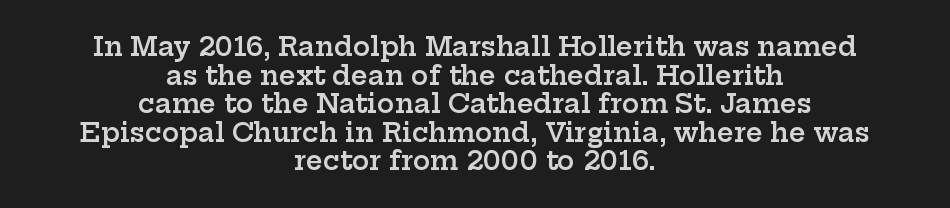
Q: Is the text bold? A: Semi-bold.
Q: Is the text italic (slanted)? A: No, it is upright.
Q: Is the text underlined? A: No.
Q: How is the paragraph aligned? A: Centered.
Q: Is the spacing between letters normal or unusually wide? A: Normal.
Q: Is the spacing between lines tight, normal or loose? A: Tight.
